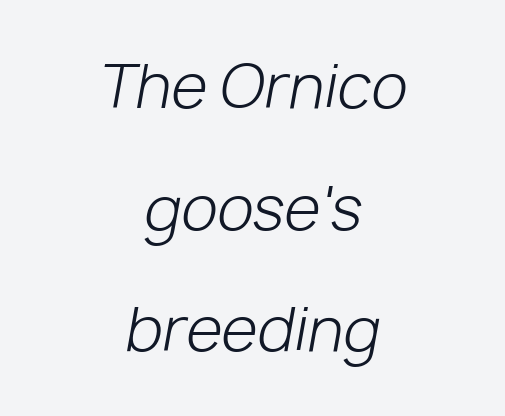
{"italic": "yes", "lean": "right", "slant_degrees": 10, "bold": "no", "weight": "light", "width": "normal", "stroke_contrast": "low", "x_height": "medium", "monospaced": "no", "underline": "no", "align": "center", "line_spacing": "loose", "line_spacing_ratio": 2.06, "letter_spacing": "normal", "letter_spacing_em": 0.0, "glyph_px": 59}
